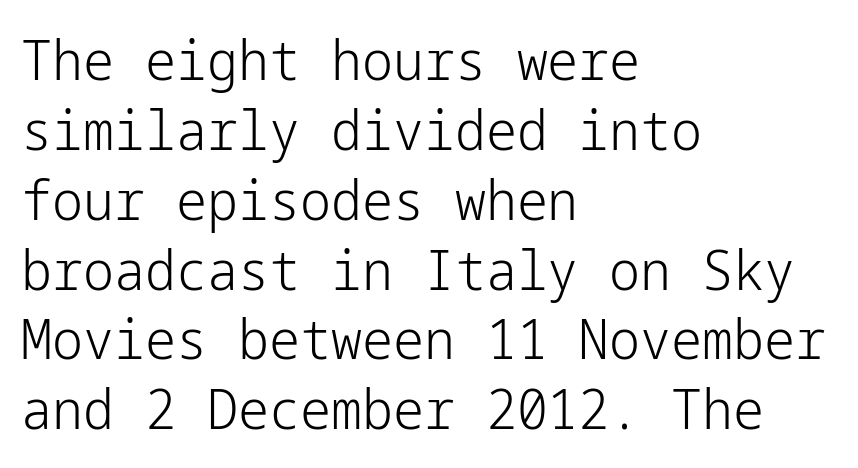
{"serif": "no", "italic": "no", "bold": "no", "weight": "light", "width": "normal", "stroke_contrast": "low", "x_height": "medium", "underline": "no", "align": "left", "line_spacing": "normal", "line_spacing_ratio": 1.27, "letter_spacing": "normal", "letter_spacing_em": 0.0, "glyph_px": 55}
